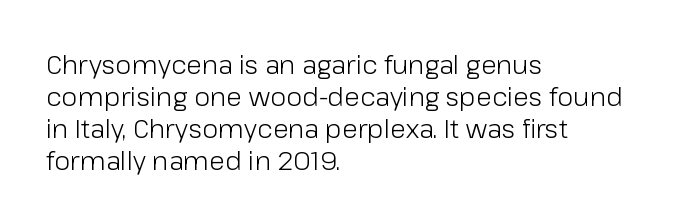
{"italic": "no", "bold": "no", "underline": "no", "align": "left", "line_spacing_ratio": 1.23, "letter_spacing": "normal", "letter_spacing_em": 0.0, "glyph_px": 26}
